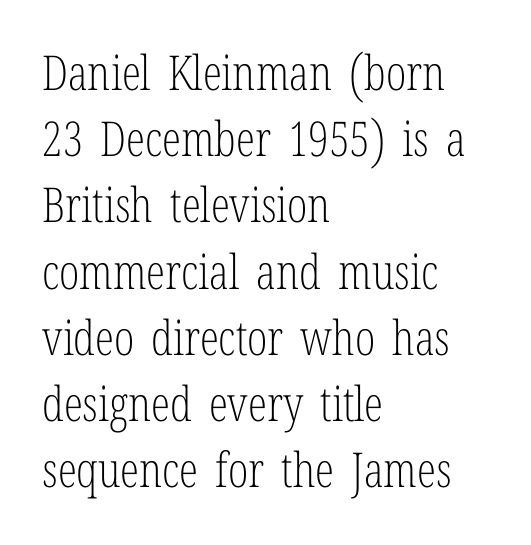
{"serif": "yes", "italic": "no", "bold": "no", "weight": "light", "width": "condensed", "stroke_contrast": "low", "x_height": "medium", "monospaced": "no", "underline": "no", "align": "left", "line_spacing": "normal", "line_spacing_ratio": 1.38, "letter_spacing": "normal", "letter_spacing_em": 0.0, "glyph_px": 48}
